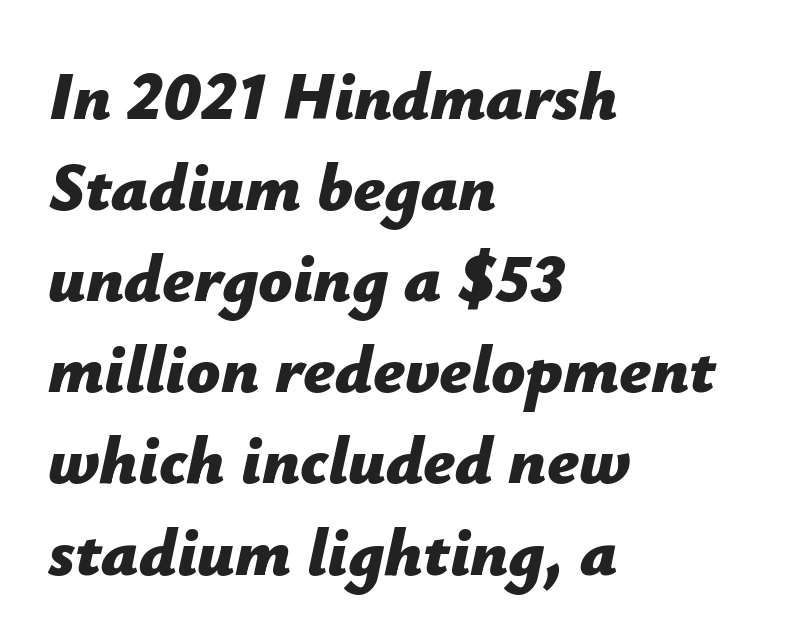
Proportional: the letters do not fall into vertical columns. Horizontal bands of white between lines are of average thickness. Observe the lean: these are italic letterforms. Between one letter and the next there's only the usual sliver of space. Is the type bold? Yes — the strokes are clearly thick and heavy.
